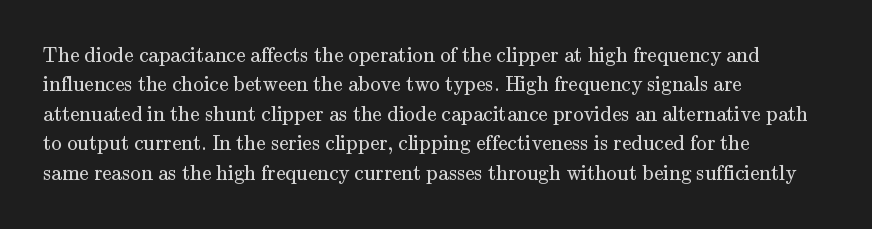
Q: Is the text bold? A: No.
Q: Is the text italic (slanted)? A: No, it is upright.
Q: Is the text underlined? A: No.
Q: How is the paragraph aligned? A: Left-aligned.
Q: Is the spacing between letters normal or unusually wide? A: Normal.
Q: Is the spacing between lines tight, normal or loose? A: Normal.
